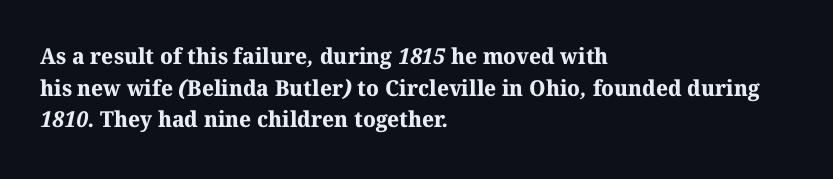
Its strokes are broad and dark, the hallmark of bold type. Honestly, the letter spacing is just normal — you wouldn't notice it. The string is rendered with underlining switched off. A normal amount of white space separates one row of letters from the next. Notice how the passage keeps a crisp vertical edge on the left only.
